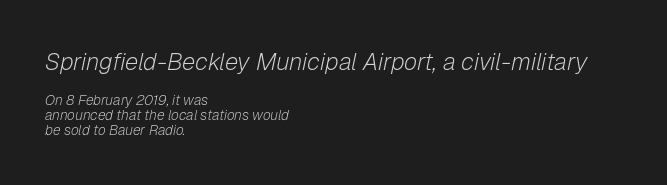
{"italic": "yes", "lean": "right", "slant_degrees": 12, "bold": "no", "underline": "no", "align": "left", "line_spacing": "tight", "line_spacing_ratio": 1.07, "letter_spacing": "normal", "letter_spacing_em": 0.0, "larger_block": "first", "size_ratio": 1.71, "glyph_px": 24}
